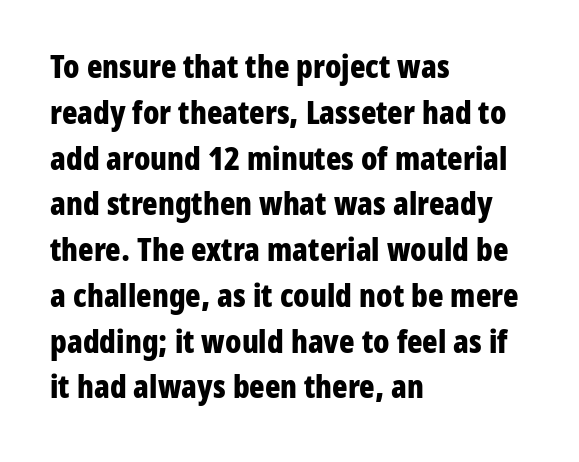
{"serif": "no", "italic": "no", "bold": "yes", "weight": "bold", "width": "condensed", "stroke_contrast": "low", "x_height": "medium", "monospaced": "no", "underline": "no", "align": "left", "line_spacing": "normal", "line_spacing_ratio": 1.43, "letter_spacing": "normal", "letter_spacing_em": 0.0, "glyph_px": 32}
